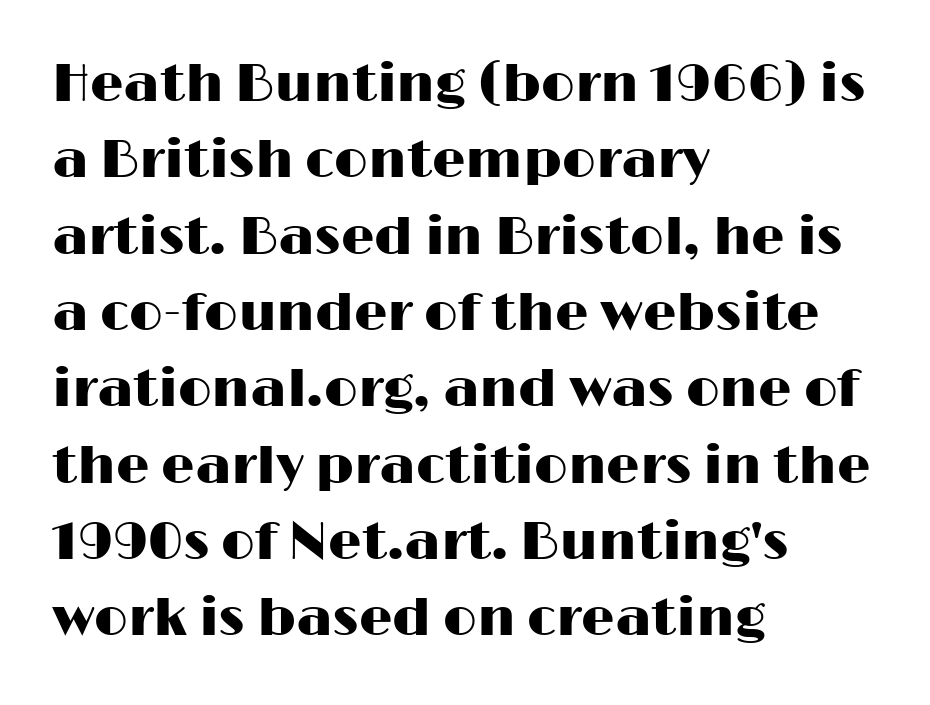
{"serif": "no", "italic": "no", "width": "wide", "stroke_contrast": "high", "x_height": "medium", "monospaced": "no", "underline": "no", "align": "left", "line_spacing": "normal", "line_spacing_ratio": 1.44, "letter_spacing": "normal", "letter_spacing_em": 0.0, "glyph_px": 53}
